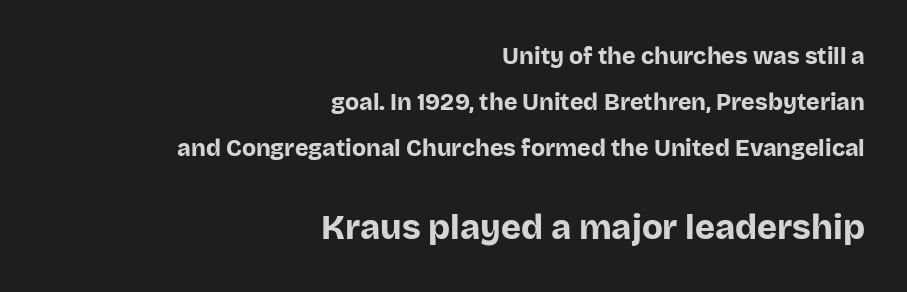
Q: Is the text bold? A: Yes.
Q: Is the text italic (slanted)? A: No, it is upright.
Q: Is the typeface a serif or a sans-serif typeface? A: Sans-serif.
Q: Is the text underlined? A: No.
Q: How is the paragraph aligned? A: Right-aligned.
Q: Is the spacing between letters normal or unusually wide? A: Normal.
Q: Is the spacing between lines tight, normal or loose? A: Loose.
Q: Which block of text is set in a larger size, the first (top) or the second (bottom)? A: The second (bottom) one.
Q: Width (condensed, normal, or wide)? A: Normal.
Q: Stroke contrast? A: Low.
Q: x-height? A: Large.
Q: Monospaced? A: No.
